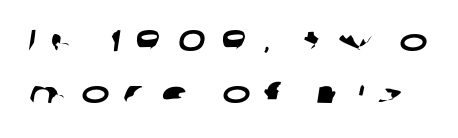
Q: Is the typeface a serif or a sans-serif typeface? A: Sans-serif.
Q: Is the text underlined? A: No.
Q: Is the spacing between letters normal or unusually wide? A: Unusually wide.
Q: Width (condensed, normal, or wide)? A: Wide.
Q: Stroke contrast? A: Low.
Q: x-height? A: Medium.
Q: Monospaced? A: No.
